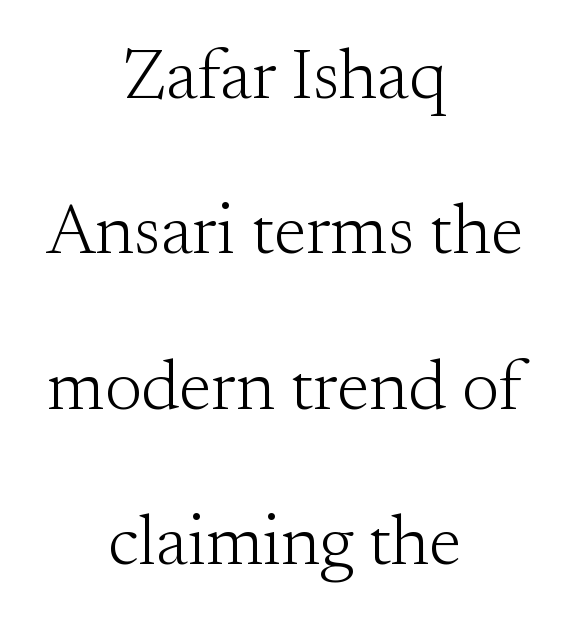
Check under the words: just untouched page. The whitespace from short lines is split evenly between both sides. A typesetter would call this proportional, since set widths differ per character. The passage shown stacks its lines with a broad gap. Style check: upright. These glyphs show unthickened strokes, regular width or finer.
